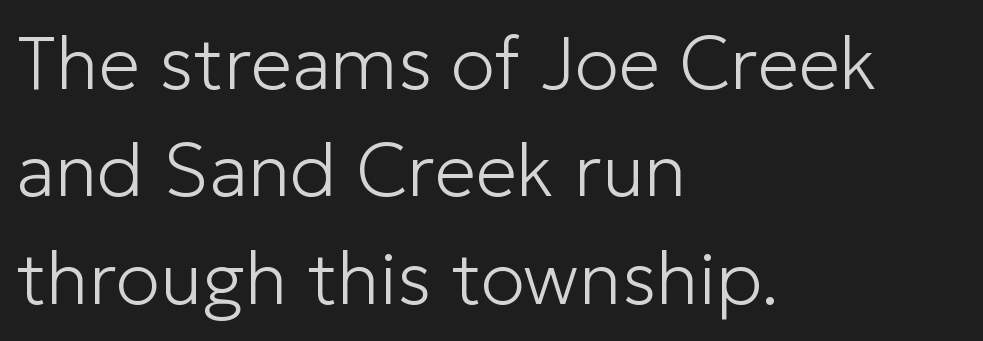
Q: Is the text bold? A: No.
Q: Is the text italic (slanted)? A: No, it is upright.
Q: Is the typeface a serif or a sans-serif typeface? A: Sans-serif.
Q: Is the text underlined? A: No.
Q: How is the paragraph aligned? A: Left-aligned.
Q: Is the spacing between letters normal or unusually wide? A: Normal.
Q: Is the spacing between lines tight, normal or loose? A: Normal.
Q: Width (condensed, normal, or wide)? A: Normal.
Q: Stroke contrast? A: Low.
Q: x-height? A: Medium.
Q: Monospaced? A: No.
